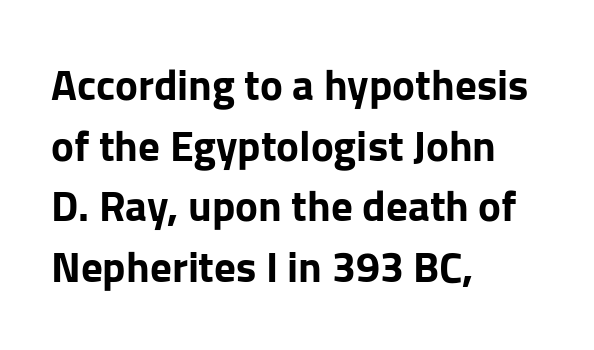
The image shows 43 px bold sans-serif type, upright; set left-aligned, normal line spacing (1.41x), normal letter spacing, not underlined; low stroke contrast and a medium x-height.
